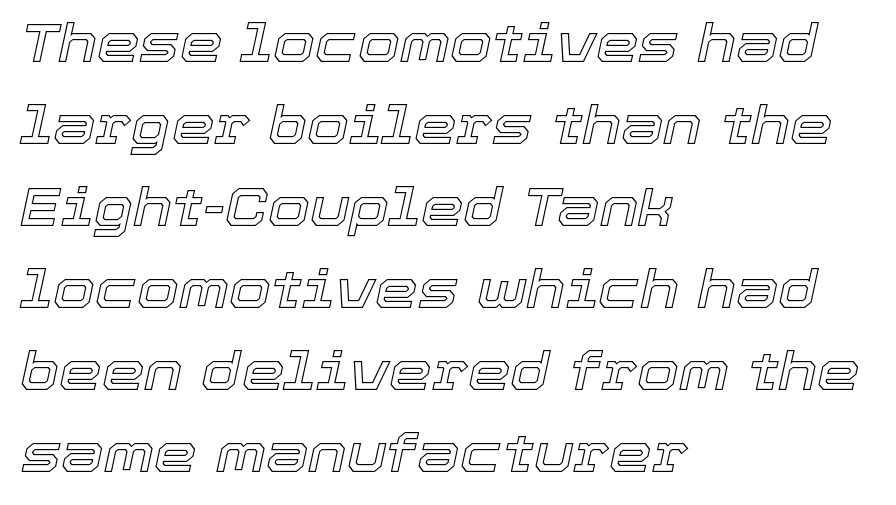
Regarding leading, the lines here are spaced in the standard way. Compared with ordinary roman type, these characters are visibly tilted. You could not count columns in this text — the font is proportionally spaced. Rule under the text: the space is simply empty.
